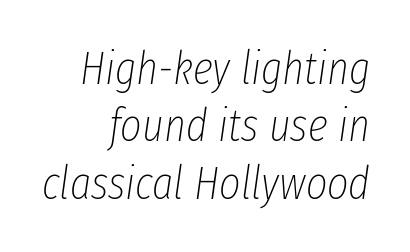
{"italic": "yes", "lean": "right", "slant_degrees": 8, "bold": "no", "weight": "thin", "width": "condensed", "stroke_contrast": "low", "x_height": "medium", "monospaced": "no", "underline": "no", "align": "right", "line_spacing": "normal", "line_spacing_ratio": 1.25, "letter_spacing": "normal", "letter_spacing_em": 0.0, "glyph_px": 46}
